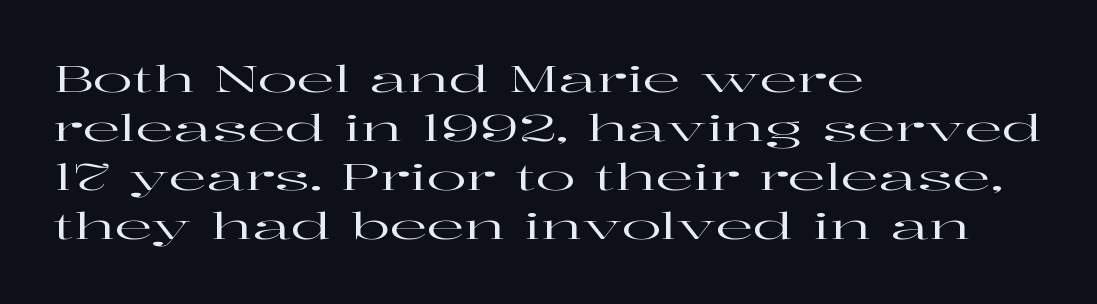
The image shows 37 px wide serif type, upright; set left-aligned, normal line spacing (1.32x), normal letter spacing, not underlined; high stroke contrast and a medium x-height.
